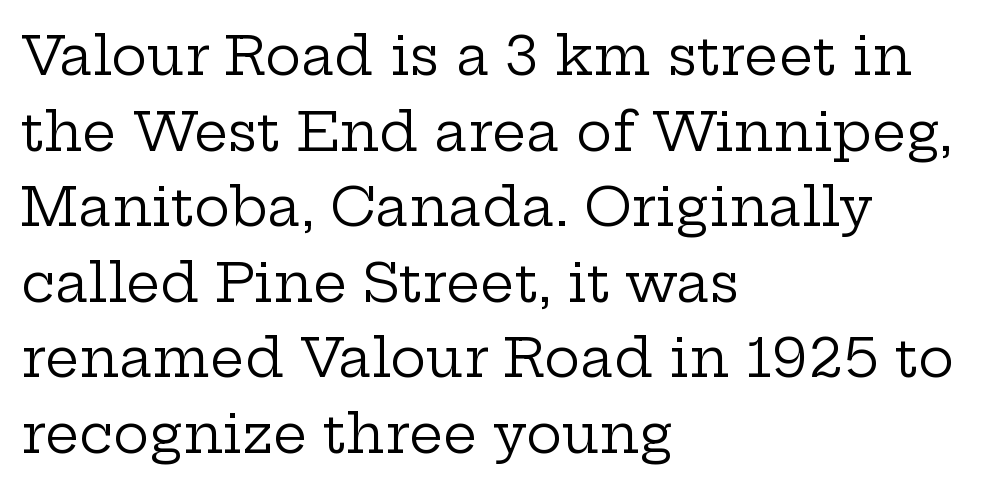
The image shows 54 px regular-weight, wide serif type, upright; set left-aligned, normal line spacing (1.4x), normal letter spacing, not underlined; low stroke contrast and a medium x-height.
